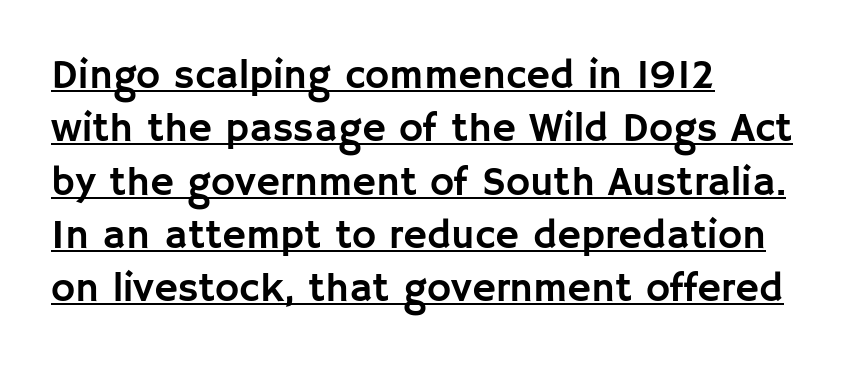
{"serif": "no", "italic": "no", "width": "normal", "stroke_contrast": "low", "x_height": "large", "monospaced": "no", "underline": "yes", "align": "left", "line_spacing": "normal", "line_spacing_ratio": 1.3, "letter_spacing": "normal", "letter_spacing_em": 0.0, "glyph_px": 41}
